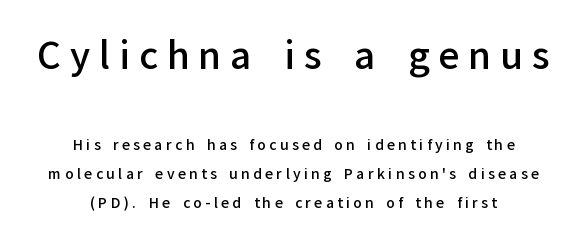
Q: Is the text bold? A: Semi-bold.
Q: Is the text italic (slanted)? A: No, it is upright.
Q: Is the typeface a serif or a sans-serif typeface? A: Sans-serif.
Q: Is the text underlined? A: No.
Q: How is the paragraph aligned? A: Centered.
Q: Is the spacing between letters normal or unusually wide? A: Unusually wide.
Q: Is the spacing between lines tight, normal or loose? A: Loose.
Q: Which block of text is set in a larger size, the first (top) or the second (bottom)? A: The first (top) one.
Q: Width (condensed, normal, or wide)? A: Normal.
Q: Stroke contrast? A: Low.
Q: x-height? A: Medium.
Q: Monospaced? A: No.
